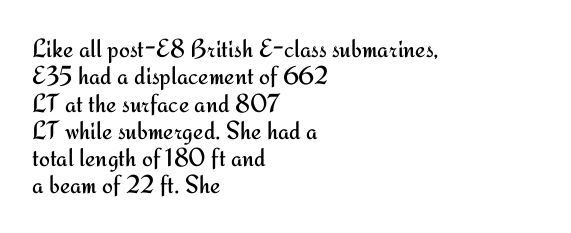
Q: Is the text bold? A: No.
Q: Is the text italic (slanted)? A: No, it is upright.
Q: Is the text underlined? A: No.
Q: How is the paragraph aligned? A: Left-aligned.
Q: Is the spacing between letters normal or unusually wide? A: Normal.
Q: Is the spacing between lines tight, normal or loose? A: Tight.
